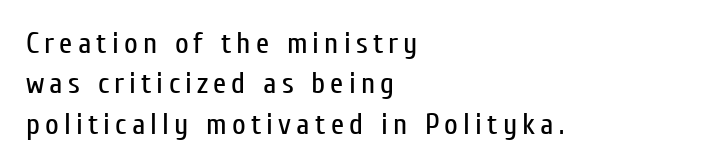
This sample uses a sans-serif face. How would I describe the line gaps? Plain and ordinary. Quick note: underline off. Think of a printed novel: that variable character pitch is what you see here. The typeface has the unassuming heft of standard copy or less.
